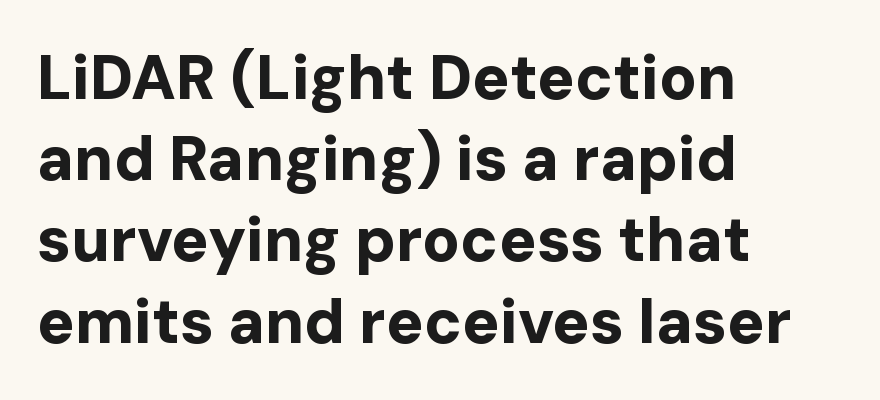
{"serif": "no", "italic": "no", "bold": "yes", "weight": "bold", "width": "normal", "stroke_contrast": "low", "x_height": "medium", "monospaced": "no", "underline": "no", "align": "left", "line_spacing": "normal", "line_spacing_ratio": 1.31, "letter_spacing": "normal", "letter_spacing_em": 0.0, "glyph_px": 62}
